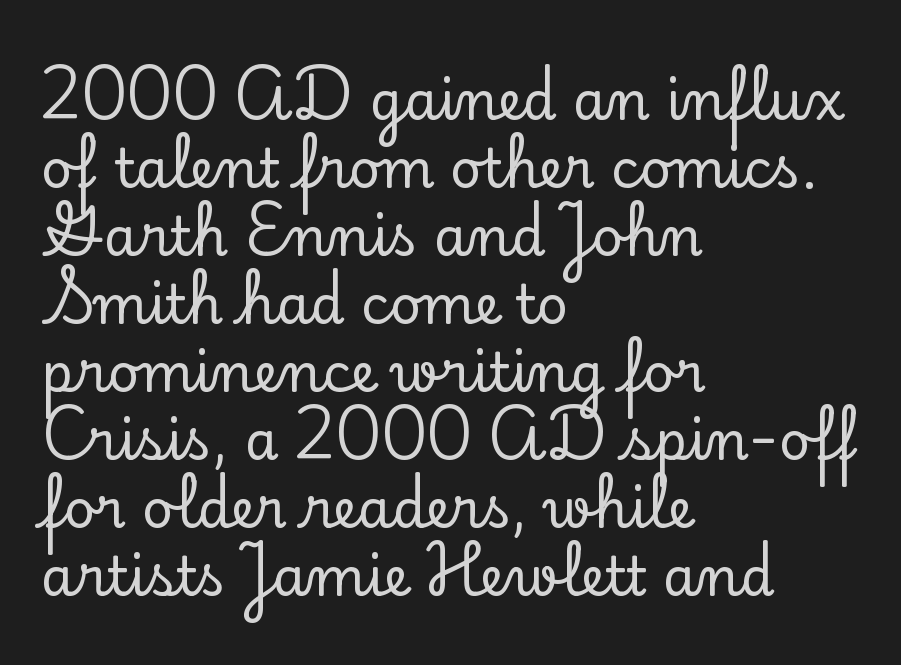
Vertically, the passage feels balanced, rows spaced as you'd expect. Unlike italic type, these characters show no tilt at all. You could not count columns in this text — the font is proportionally spaced. Descenders are the only things crossing below the line. Letter spacing: default. The paragraph shown leans on its left margin.
